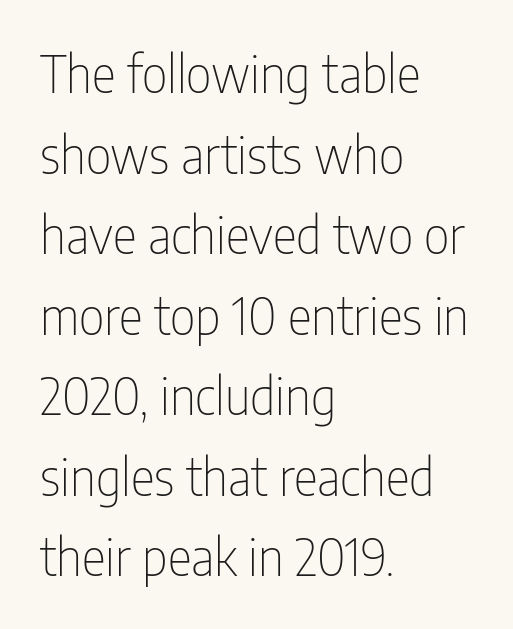
Q: Is the text bold? A: No.
Q: Is the text italic (slanted)? A: No, it is upright.
Q: Is the typeface a serif or a sans-serif typeface? A: Sans-serif.
Q: Is the text underlined? A: No.
Q: How is the paragraph aligned? A: Left-aligned.
Q: Is the spacing between letters normal or unusually wide? A: Normal.
Q: Is the spacing between lines tight, normal or loose? A: Normal.
Q: Width (condensed, normal, or wide)? A: Condensed.
Q: Stroke contrast? A: Low.
Q: x-height? A: Medium.
Q: Monospaced? A: No.
